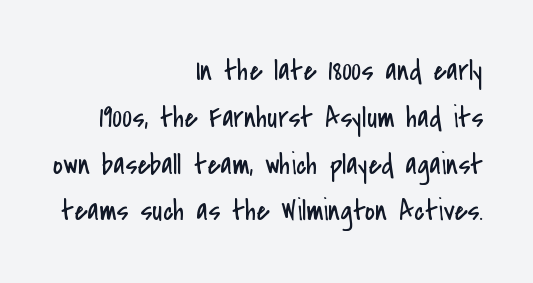
Q: Is the text bold? A: No.
Q: Is the text italic (slanted)? A: No, it is upright.
Q: Is the typeface a serif or a sans-serif typeface? A: Sans-serif.
Q: Is the text underlined? A: No.
Q: How is the paragraph aligned? A: Right-aligned.
Q: Is the spacing between letters normal or unusually wide? A: Normal.
Q: Is the spacing between lines tight, normal or loose? A: Normal.
Q: Width (condensed, normal, or wide)? A: Condensed.
Q: Stroke contrast? A: Low.
Q: x-height? A: Small.
Q: Monospaced? A: No.
